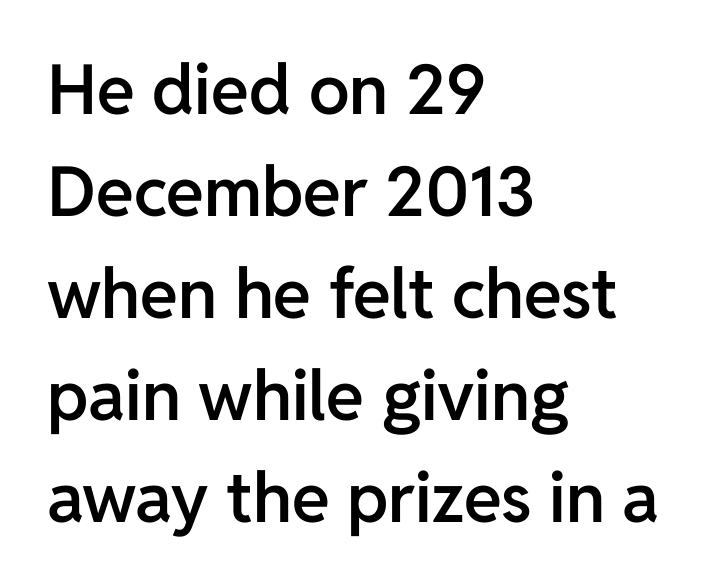
Do the characters align in a grid? No, the font is proportional. The strokes are fattened partway — semibold, not bold. When letters stand straight like this, we call the style roman or upright. Just letters on the line, the space beneath them empty. Nothing unusual about the tracking: characters are spaced as the font intends.
